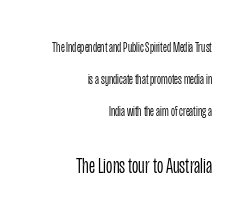
{"italic": "no", "bold": "no", "underline": "no", "align": "right", "line_spacing": "loose", "line_spacing_ratio": 2.3, "letter_spacing": "normal", "letter_spacing_em": 0.0, "larger_block": "second", "size_ratio": 1.57, "glyph_px": 22}
